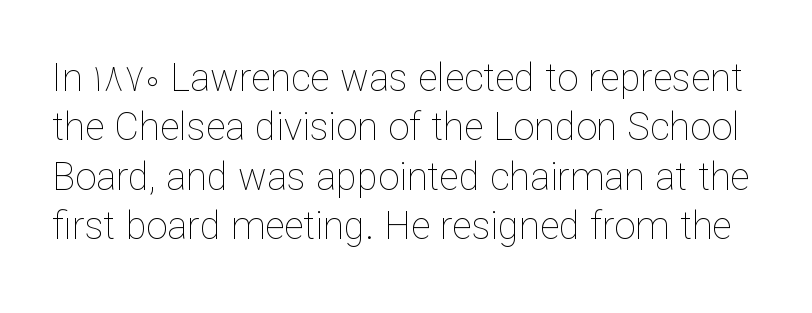
Q: Is the text bold? A: No.
Q: Is the text italic (slanted)? A: No, it is upright.
Q: Is the text underlined? A: No.
Q: Is the spacing between letters normal or unusually wide? A: Normal.
Q: Is the spacing between lines tight, normal or loose? A: Normal.
Q: Width (condensed, normal, or wide)? A: Normal.
Q: Stroke contrast? A: Low.
Q: x-height? A: Medium.
Q: Monospaced? A: No.
